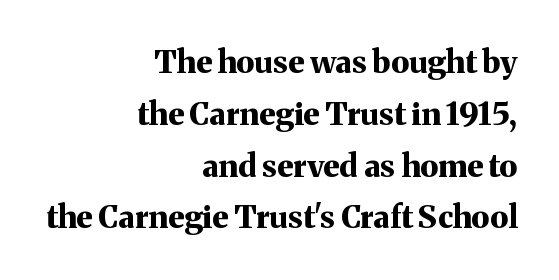
The image shows 31 px bold serif type, upright; set right-aligned, normal line spacing (1.67x), normal letter spacing, not underlined; medium stroke contrast and a medium x-height.
